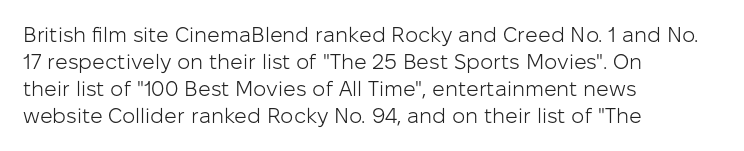
The image shows 21 px text type, upright; set left-aligned, normal line spacing (1.29x), normal letter spacing, not underlined.
